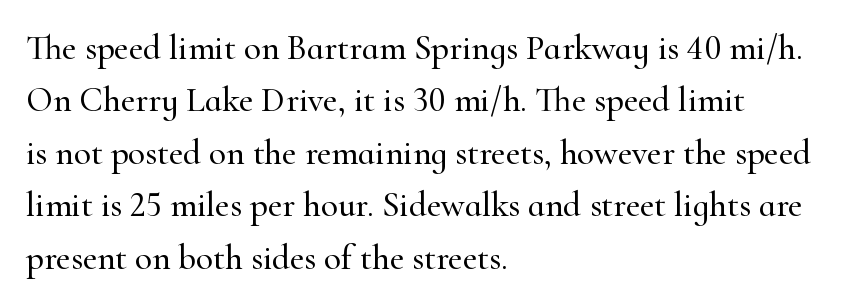
Q: Is the text italic (slanted)? A: No, it is upright.
Q: Is the typeface a serif or a sans-serif typeface? A: Serif.
Q: Is the text underlined? A: No.
Q: How is the paragraph aligned? A: Left-aligned.
Q: Is the spacing between letters normal or unusually wide? A: Normal.
Q: Is the spacing between lines tight, normal or loose? A: Normal.
Q: Width (condensed, normal, or wide)? A: Normal.
Q: Stroke contrast? A: High.
Q: x-height? A: Small.
Q: Monospaced? A: No.
